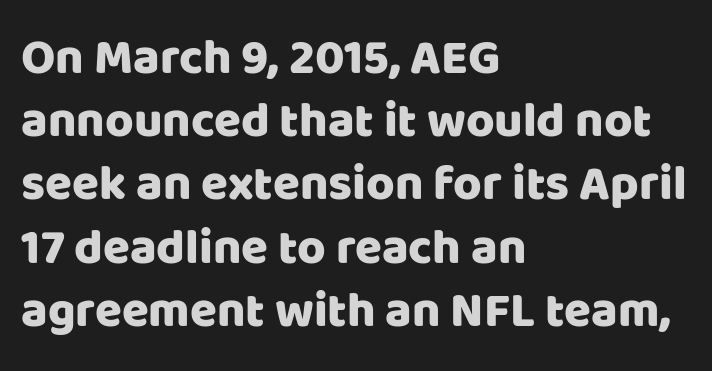
The image shows 49 px sans-serif type, upright; set left-aligned, normal line spacing (1.29x), normal letter spacing, not underlined; low stroke contrast and a large x-height.
